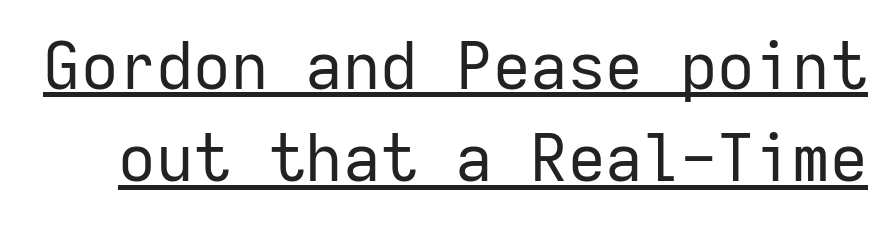
{"serif": "no", "italic": "no", "bold": "no", "weight": "regular", "width": "normal", "stroke_contrast": "low", "x_height": "medium", "monospaced": "yes", "underline": "yes", "line_spacing": "normal", "line_spacing_ratio": 1.42, "letter_spacing": "normal", "letter_spacing_em": 0.0, "glyph_px": 65}
